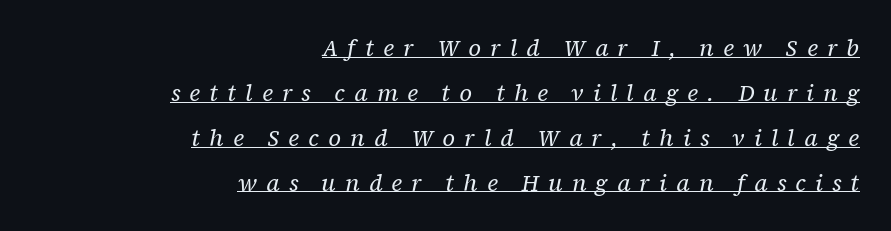
{"italic": "yes", "lean": "right", "slant_degrees": 12, "bold": "no", "underline": "yes", "align": "right", "line_spacing": "loose", "line_spacing_ratio": 1.95, "letter_spacing": "wide", "letter_spacing_em": 0.4, "glyph_px": 23}
